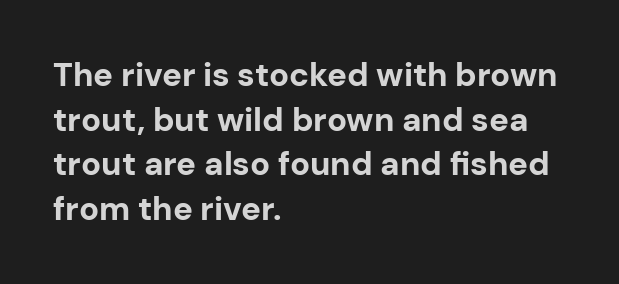
Q: Is the text bold? A: Yes.
Q: Is the text italic (slanted)? A: No, it is upright.
Q: Is the typeface a serif or a sans-serif typeface? A: Sans-serif.
Q: Is the text underlined? A: No.
Q: How is the paragraph aligned? A: Left-aligned.
Q: Is the spacing between letters normal or unusually wide? A: Normal.
Q: Is the spacing between lines tight, normal or loose? A: Normal.
Q: Width (condensed, normal, or wide)? A: Normal.
Q: Stroke contrast? A: Low.
Q: x-height? A: Medium.
Q: Monospaced? A: No.
